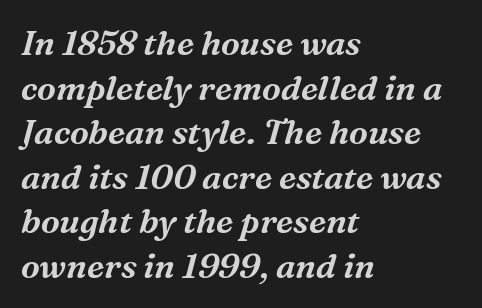
The image shows 34 px serif type, italic (leaning right); set left-aligned, normal line spacing (1.31x), normal letter spacing, not underlined; medium stroke contrast and a medium x-height.
